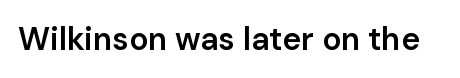
The image shows 32 px semibold sans-serif type, upright; set normal letter spacing, not underlined; low stroke contrast and a medium x-height.
